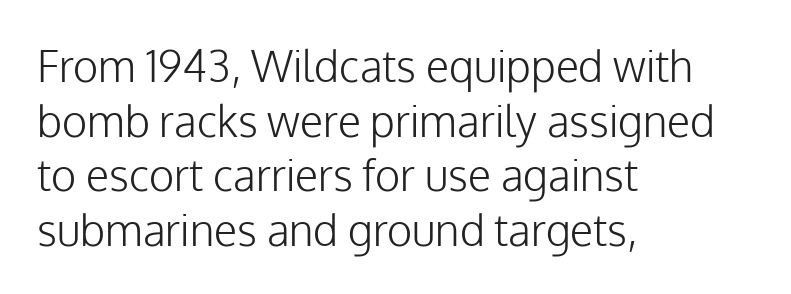
{"serif": "no", "italic": "no", "bold": "no", "weight": "light", "width": "normal", "stroke_contrast": "low", "x_height": "medium", "monospaced": "no", "underline": "no", "align": "left", "line_spacing": "normal", "line_spacing_ratio": 1.27, "letter_spacing": "normal", "letter_spacing_em": 0.0, "glyph_px": 43}
